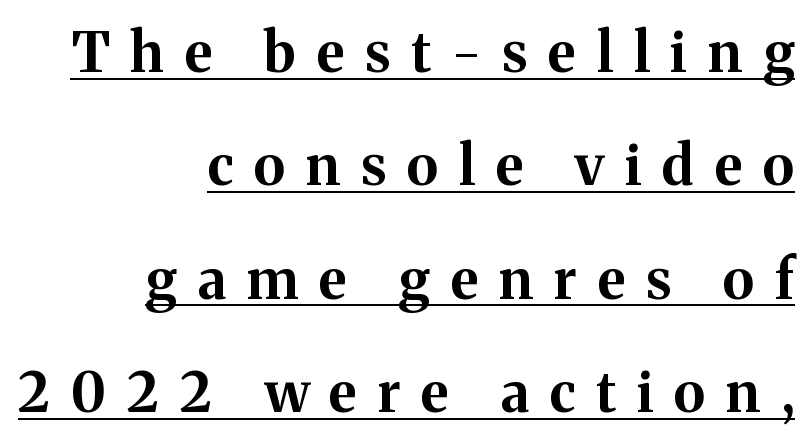
Q: Is the text bold? A: Yes.
Q: Is the text italic (slanted)? A: No, it is upright.
Q: Is the typeface a serif or a sans-serif typeface? A: Serif.
Q: Is the text underlined? A: Yes.
Q: How is the paragraph aligned? A: Right-aligned.
Q: Is the spacing between letters normal or unusually wide? A: Unusually wide.
Q: Is the spacing between lines tight, normal or loose? A: Loose.
Q: Width (condensed, normal, or wide)? A: Normal.
Q: Stroke contrast? A: Medium.
Q: x-height? A: Medium.
Q: Monospaced? A: No.
